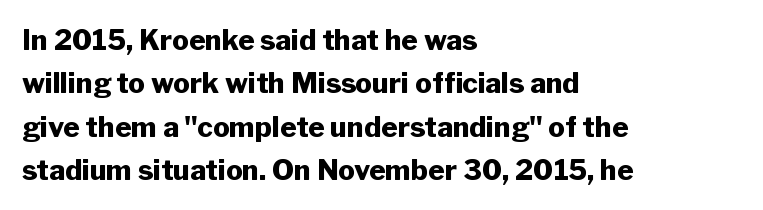
The image shows 28 px heavy sans-serif type, upright; set left-aligned, normal line spacing (1.55x), normal letter spacing, not underlined; low stroke contrast and a medium x-height.
